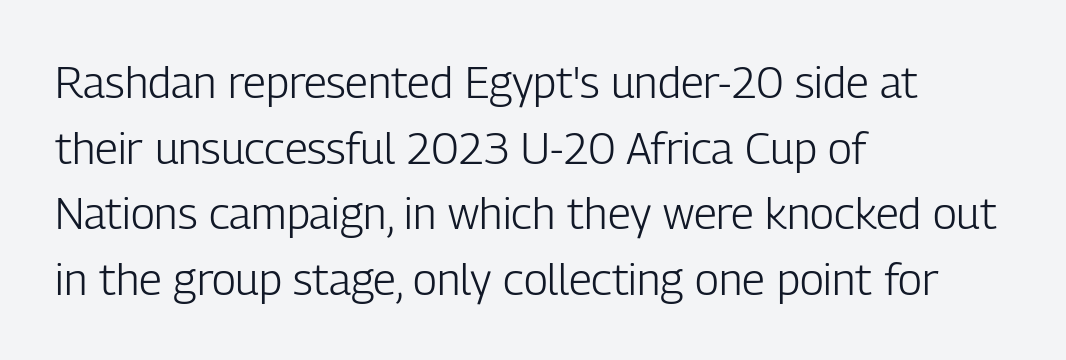
The block of text has a typical density, with ordinary space between rows. Alignment: flush left. The foot of each line stays bare and open. This rendering leaves character spacing at its baseline value. What kind of face is this? One without serifs — a sans. This is roman type, the default non-slanted kind.
